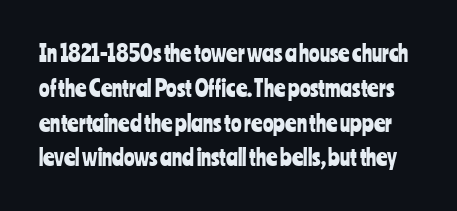
Descender tails drop into unmarked territory. Words appear dense and cohesive because spacing is normal. A typesetter would call this leading conventional body-copy spacing. It's the straight-up-and-down kind of type.
